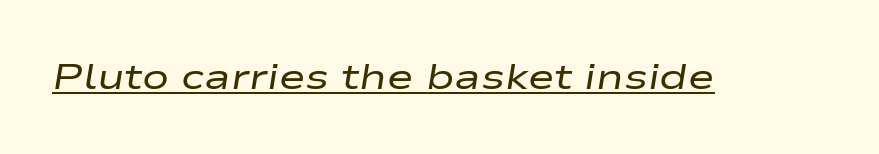
The image shows 36 px regular-weight, wide type, italic (leaning right); set normal letter spacing, underlined; low stroke contrast and a medium x-height.
